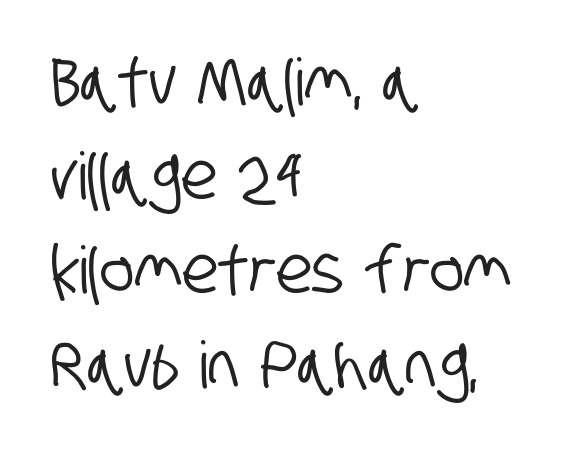
Inter-character spacing is left at the font's built-in metrics. Each letter's strokes conclude bluntly, with no projecting serifs. Looks like regular typesetting: each glyph gets only the width it needs. Plain, unruled lines of type. The rows are spaced the way most documents space them. Each line starts at the same left margin while the right side varies.
